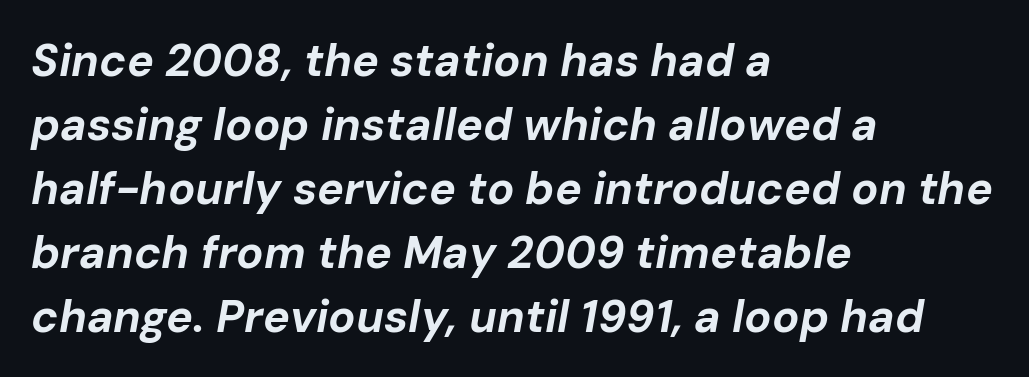
The image shows 45 px bold type, italic (leaning right); set left-aligned, normal line spacing (1.42x), normal letter spacing, not underlined; low stroke contrast and a medium x-height.
